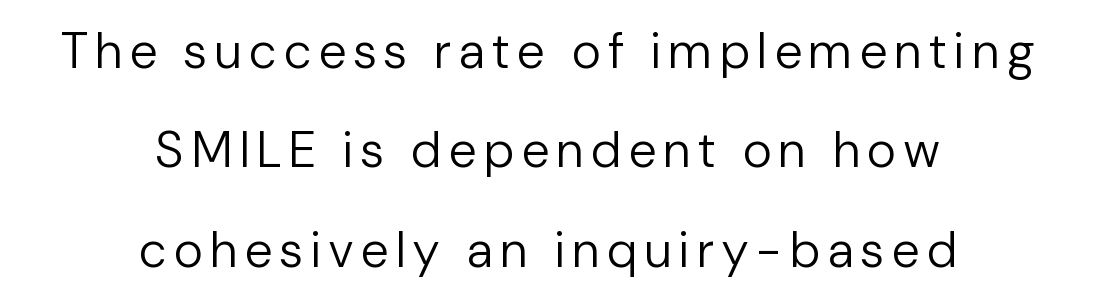
Q: Is the text bold? A: No.
Q: Is the text italic (slanted)? A: No, it is upright.
Q: Is the typeface a serif or a sans-serif typeface? A: Sans-serif.
Q: Is the text underlined? A: No.
Q: How is the paragraph aligned? A: Centered.
Q: Is the spacing between lines tight, normal or loose? A: Loose.
Q: Width (condensed, normal, or wide)? A: Normal.
Q: Stroke contrast? A: Low.
Q: x-height? A: Medium.
Q: Monospaced? A: No.
